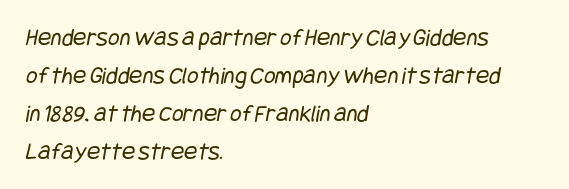
Q: Is the text bold? A: No.
Q: Is the text underlined? A: No.
Q: How is the paragraph aligned? A: Left-aligned.
Q: Is the spacing between letters normal or unusually wide? A: Normal.
Q: Is the spacing between lines tight, normal or loose? A: Normal.
